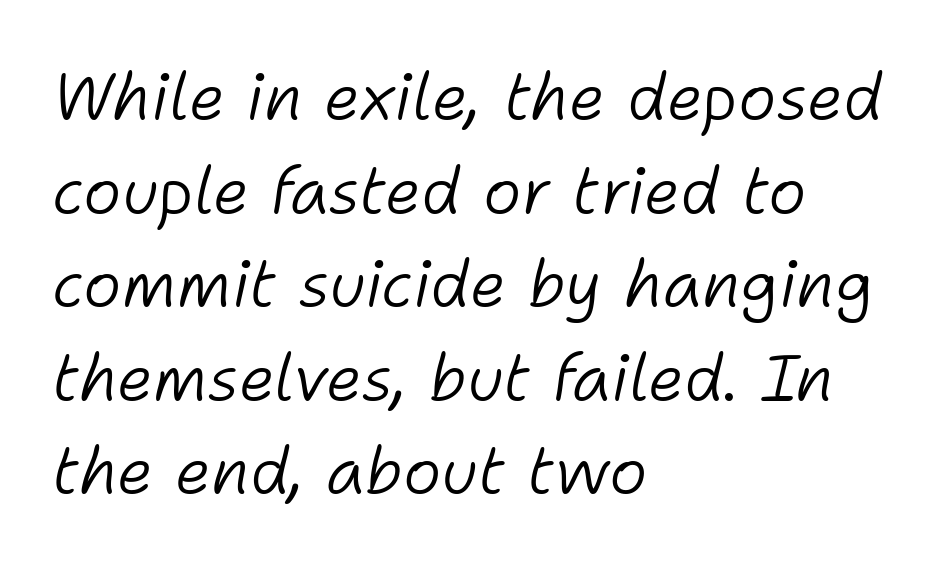
{"italic": "yes", "lean": "right", "slant_degrees": 11, "bold": "no", "weight": "light", "width": "normal", "stroke_contrast": "low", "x_height": "medium", "monospaced": "no", "underline": "no", "align": "left", "line_spacing": "normal", "line_spacing_ratio": 1.44, "letter_spacing": "normal", "letter_spacing_em": 0.0, "glyph_px": 65}
